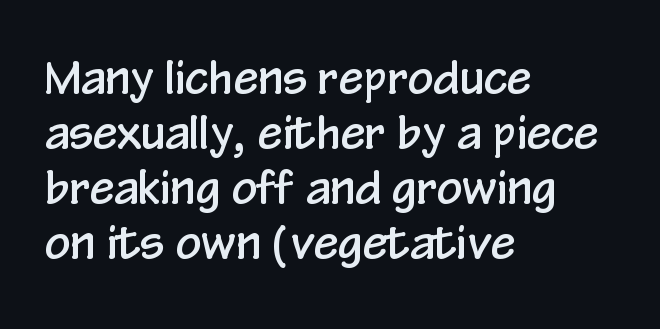
Q: Is the text italic (slanted)? A: No, it is upright.
Q: Is the typeface a serif or a sans-serif typeface? A: Sans-serif.
Q: Is the text underlined? A: No.
Q: How is the paragraph aligned? A: Left-aligned.
Q: Is the spacing between letters normal or unusually wide? A: Normal.
Q: Width (condensed, normal, or wide)? A: Condensed.
Q: Stroke contrast? A: Low.
Q: x-height? A: Medium.
Q: Monospaced? A: No.
